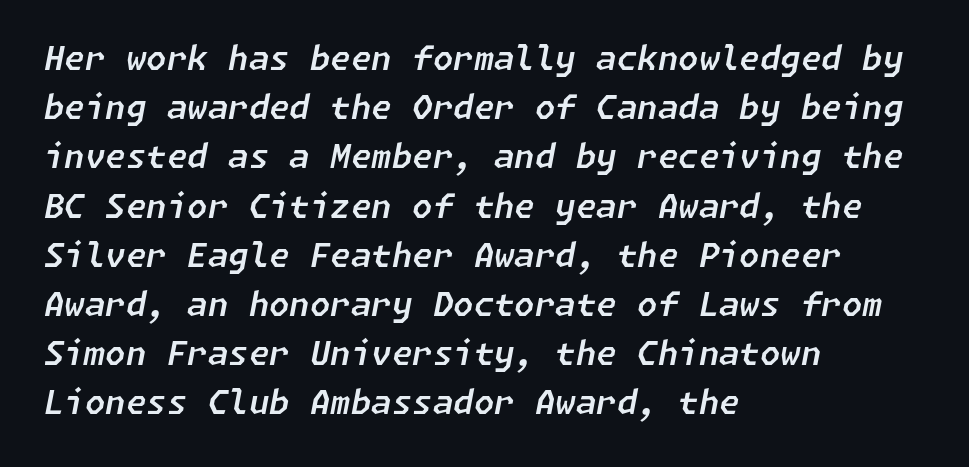
{"italic": "yes", "lean": "right", "slant_degrees": 11, "width": "normal", "stroke_contrast": "low", "x_height": "medium", "underline": "no", "align": "left", "line_spacing": "normal", "line_spacing_ratio": 1.49, "letter_spacing": "normal", "letter_spacing_em": 0.0, "glyph_px": 33}
